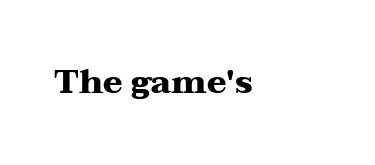
{"serif": "yes", "italic": "no", "bold": "yes", "weight": "heavy", "width": "wide", "stroke_contrast": "medium", "x_height": "medium", "monospaced": "no", "underline": "no", "align": "left", "letter_spacing": "normal", "letter_spacing_em": 0.0, "glyph_px": 33}
